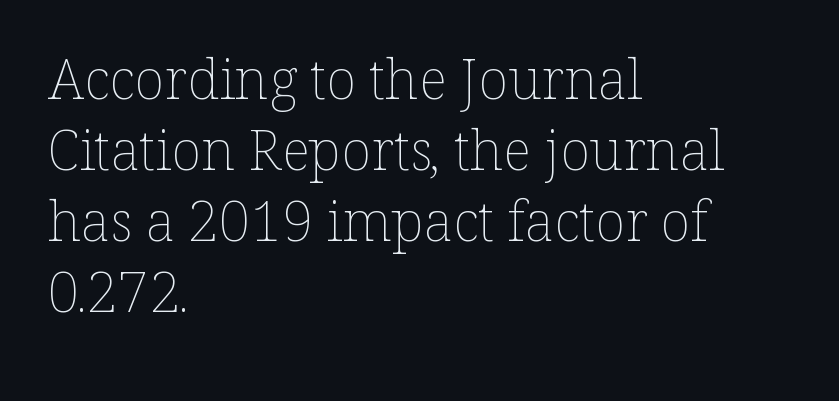
{"italic": "no", "bold": "no", "weight": "thin", "width": "normal", "stroke_contrast": "low", "x_height": "medium", "monospaced": "no", "underline": "no", "align": "left", "line_spacing": "normal", "line_spacing_ratio": 1.27, "letter_spacing": "normal", "letter_spacing_em": 0.0, "glyph_px": 56}
